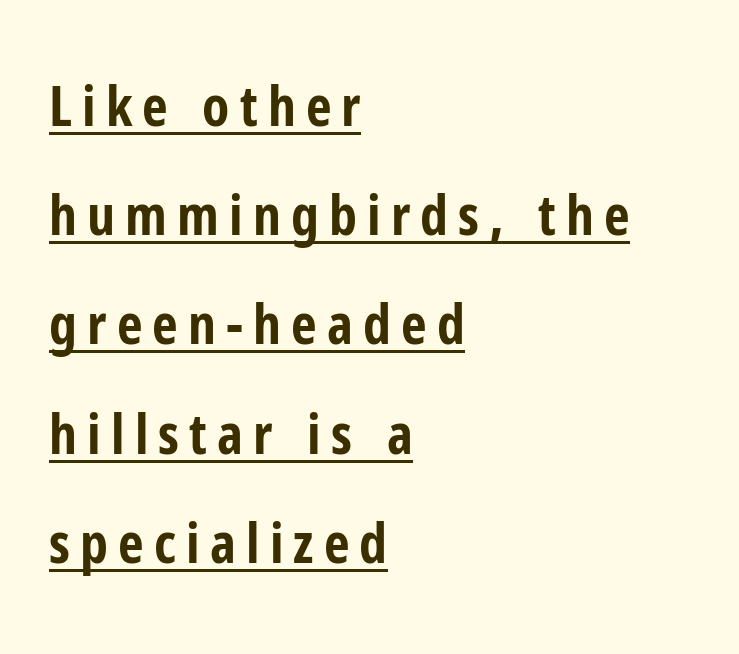
The image shows 56 px bold, condensed sans-serif type, upright; set left-aligned, loose line spacing (1.95x), underlined; low stroke contrast and a medium x-height.
